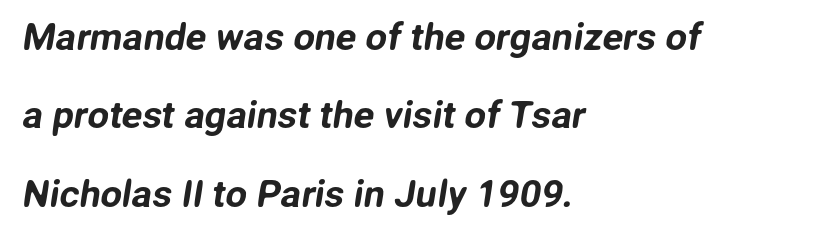
The image shows 38 px sans-serif type; set left-aligned, loose line spacing (2.06x), normal letter spacing, not underlined; low stroke contrast and a medium x-height.
